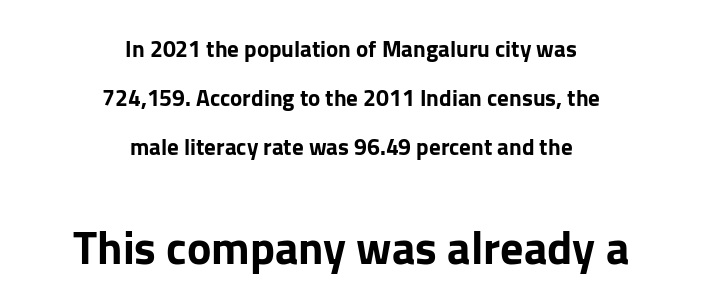
{"serif": "no", "italic": "no", "width": "normal", "stroke_contrast": "low", "x_height": "medium", "monospaced": "no", "underline": "no", "align": "center", "line_spacing": "loose", "line_spacing_ratio": 2.12, "letter_spacing": "normal", "letter_spacing_em": 0.0, "larger_block": "second", "size_ratio": 2.0, "glyph_px": 46}
